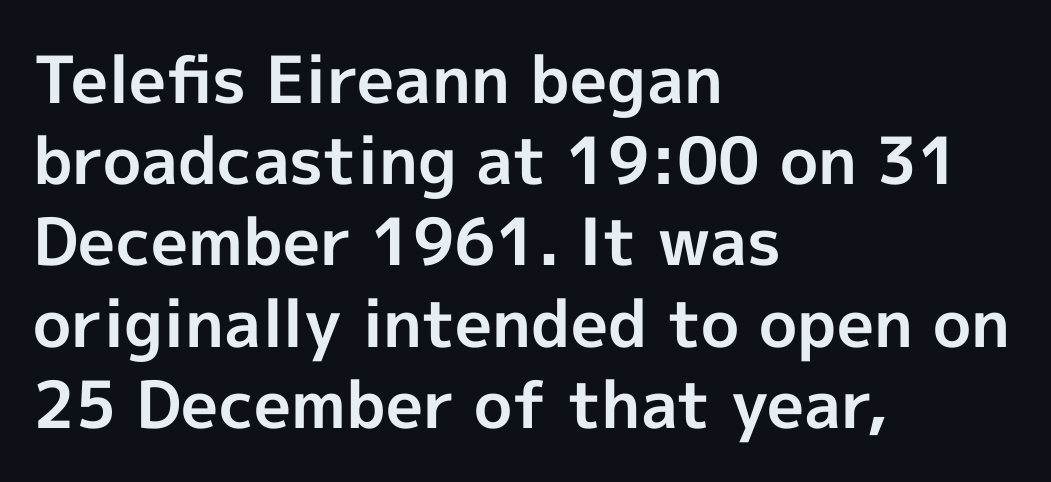
{"serif": "no", "italic": "no", "bold": "yes", "weight": "bold", "width": "normal", "x_height": "medium", "monospaced": "no", "underline": "no", "align": "left", "line_spacing": "normal", "line_spacing_ratio": 1.25, "letter_spacing": "normal", "letter_spacing_em": 0.0, "glyph_px": 65}
